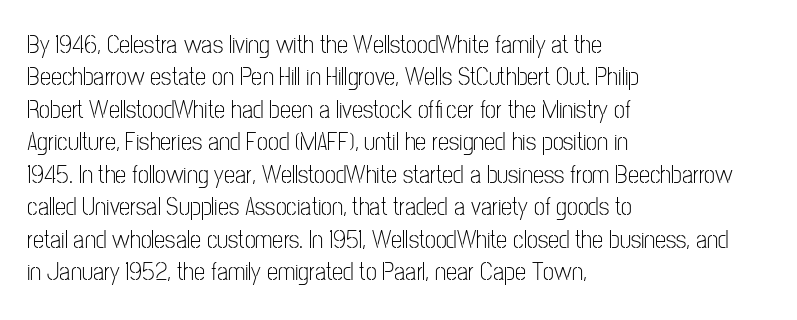
Q: Is the text bold? A: No.
Q: Is the text italic (slanted)? A: No, it is upright.
Q: Is the text underlined? A: No.
Q: How is the paragraph aligned? A: Left-aligned.
Q: Is the spacing between letters normal or unusually wide? A: Normal.
Q: Is the spacing between lines tight, normal or loose? A: Normal.
